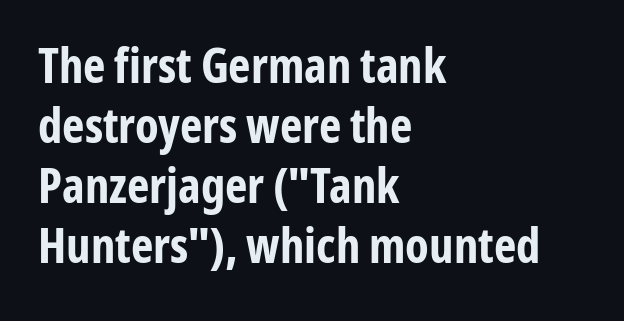
{"serif": "no", "italic": "no", "bold": "yes", "weight": "bold", "width": "condensed", "stroke_contrast": "low", "x_height": "medium", "monospaced": "no", "underline": "no", "align": "left", "line_spacing": "normal", "line_spacing_ratio": 1.25, "letter_spacing": "normal", "letter_spacing_em": 0.0, "glyph_px": 48}
